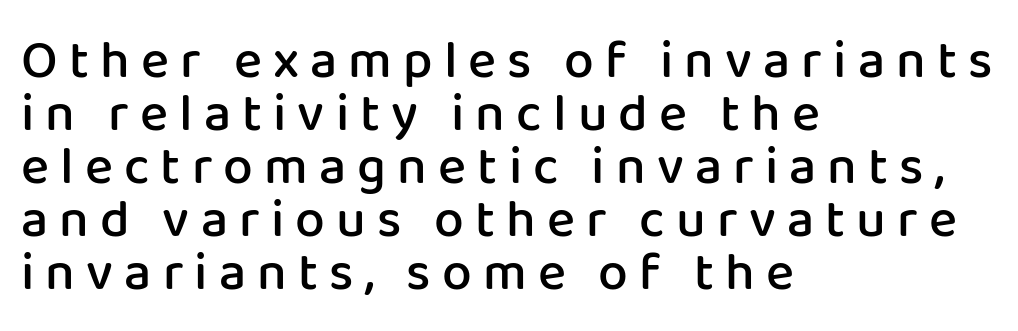
{"serif": "no", "italic": "no", "bold": "semi", "weight": "semibold", "width": "normal", "stroke_contrast": "low", "x_height": "medium", "monospaced": "no", "underline": "no", "align": "left", "line_spacing": "tight", "line_spacing_ratio": 1.0, "letter_spacing": "wide", "letter_spacing_em": 0.21, "glyph_px": 53}
